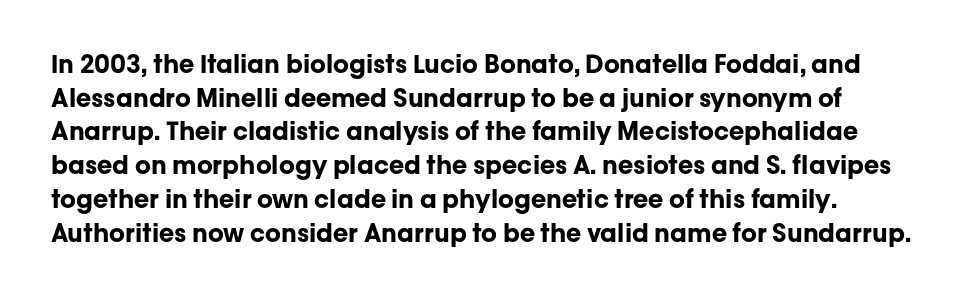
{"italic": "no", "bold": "yes", "underline": "no", "align": "left", "line_spacing": "normal", "line_spacing_ratio": 1.35, "letter_spacing": "normal", "letter_spacing_em": 0.0, "glyph_px": 25}
